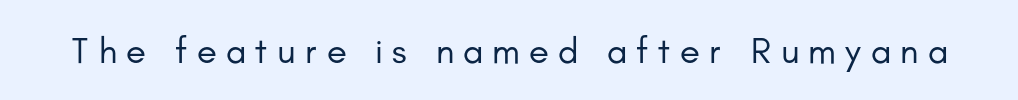
{"serif": "no", "italic": "no", "bold": "no", "weight": "regular", "width": "normal", "stroke_contrast": "low", "x_height": "small", "monospaced": "no", "underline": "no", "letter_spacing": "wide", "letter_spacing_em": 0.25, "glyph_px": 37}
